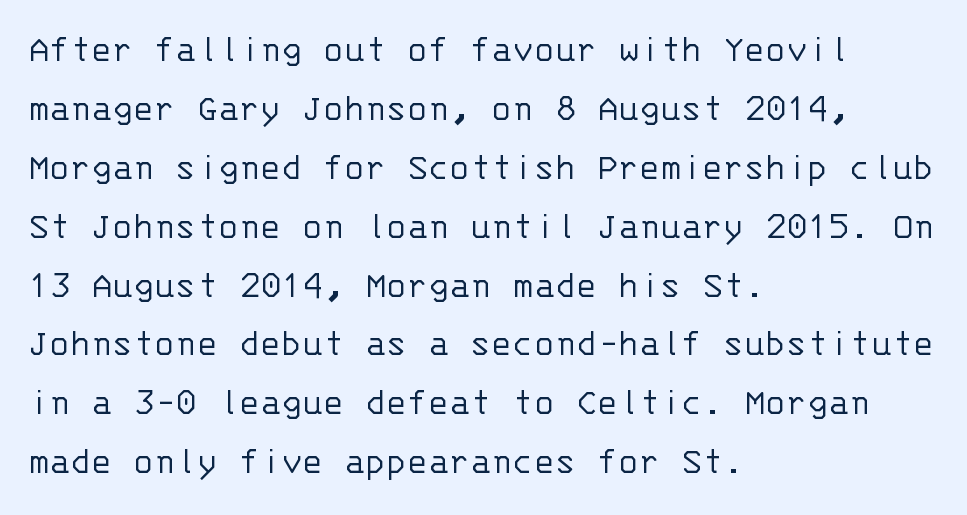
A typesetter would mark this as roman, not italic. Compared with typical paragraphs, the rows here are spaced about the same. The face used here is monospaced, like something from a code editor. The baseline area is clear.
